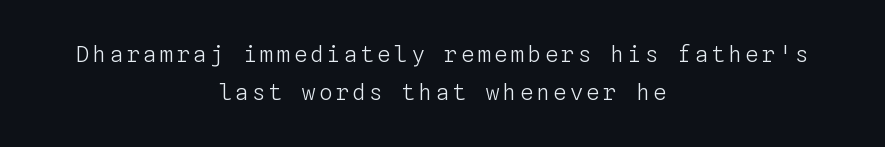
{"italic": "no", "bold": "no", "underline": "no", "align": "center", "line_spacing_ratio": 1.73, "glyph_px": 22}
